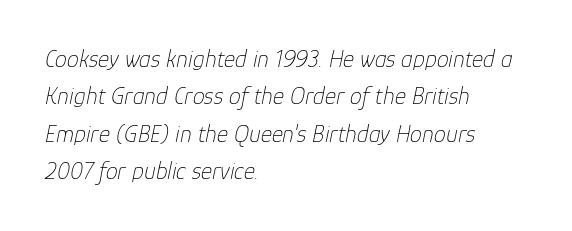
{"italic": "yes", "lean": "right", "slant_degrees": 12, "bold": "no", "underline": "no", "align": "left", "line_spacing": "normal", "line_spacing_ratio": 1.56, "letter_spacing": "normal", "letter_spacing_em": 0.0, "glyph_px": 24}
